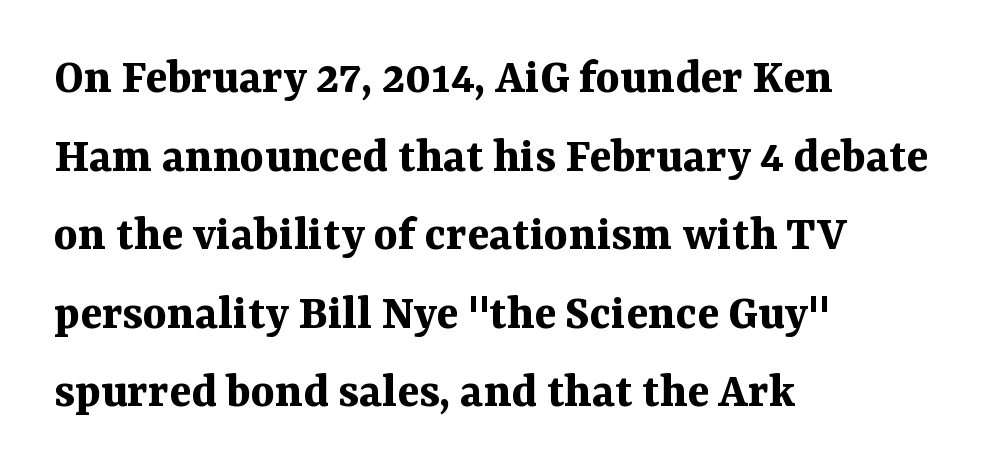
Q: Is the text bold? A: Yes.
Q: Is the text italic (slanted)? A: No, it is upright.
Q: Is the typeface a serif or a sans-serif typeface? A: Serif.
Q: Is the text underlined? A: No.
Q: How is the paragraph aligned? A: Left-aligned.
Q: Is the spacing between letters normal or unusually wide? A: Normal.
Q: Is the spacing between lines tight, normal or loose? A: Normal.
Q: Width (condensed, normal, or wide)? A: Normal.
Q: Stroke contrast? A: Medium.
Q: x-height? A: Medium.
Q: Monospaced? A: No.
